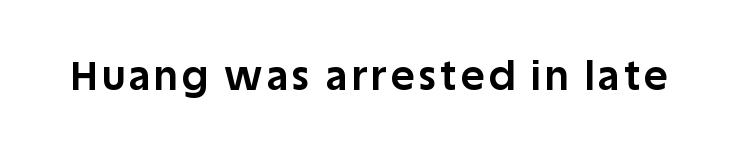
The glyphs have the mass of a bold cut. Here the designer chose a conventional face with non-uniform glyph widths. Typographically, this falls in the sans-serif category. Do the letters lean? They stand straight. Just letters on the line, the space beneath them empty.
